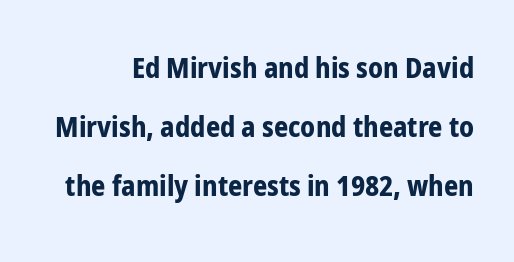
Each letter keeps its own natural width here, so spacing adapts to shape. The baseline area is clear. The font's upright variant was chosen for this text. The glyphs in this specimen are sans serif. A typesetter would call this leading open, well beyond the default.
